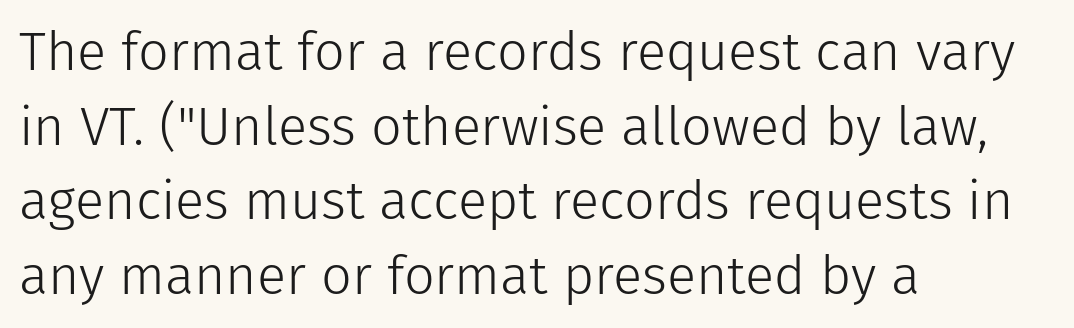
Q: Is the text bold? A: No.
Q: Is the text italic (slanted)? A: No, it is upright.
Q: Is the typeface a serif or a sans-serif typeface? A: Sans-serif.
Q: Is the text underlined? A: No.
Q: How is the paragraph aligned? A: Left-aligned.
Q: Is the spacing between letters normal or unusually wide? A: Normal.
Q: Is the spacing between lines tight, normal or loose? A: Normal.
Q: Width (condensed, normal, or wide)? A: Normal.
Q: Stroke contrast? A: Low.
Q: x-height? A: Medium.
Q: Monospaced? A: No.
